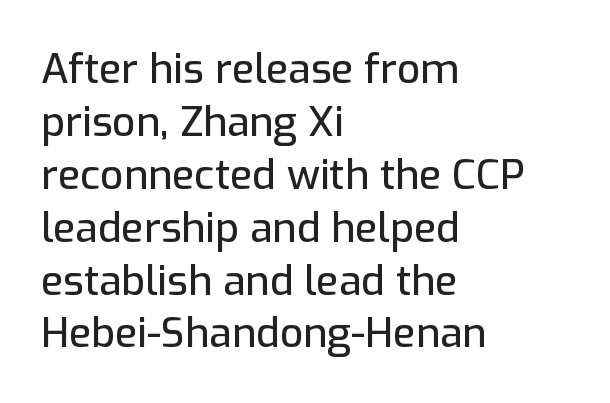
{"serif": "no", "italic": "no", "width": "normal", "stroke_contrast": "low", "x_height": "medium", "monospaced": "no", "underline": "no", "align": "left", "line_spacing": "normal", "line_spacing_ratio": 1.29, "letter_spacing": "normal", "letter_spacing_em": 0.0, "glyph_px": 41}
